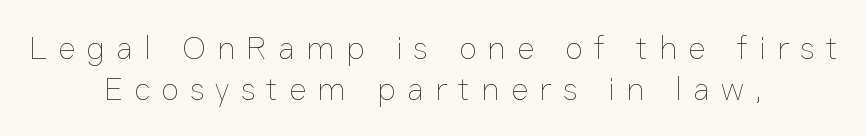
The zone under the glyphs is completely vacant. The face looks like a standard text weight, possibly lighter. Posture: vertical. The whitespace from short lines is split evenly between both sides.
